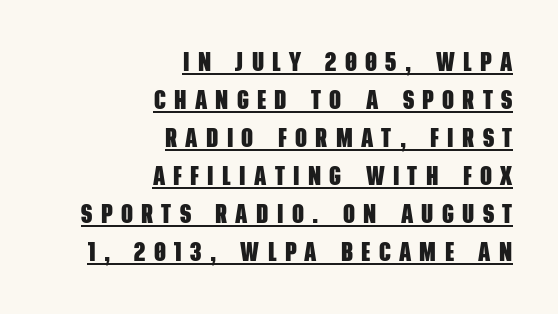
The image shows 26 px bold type; set right-aligned, normal line spacing (1.46x), unusually wide letter spacing (+0.32 em), underlined.
